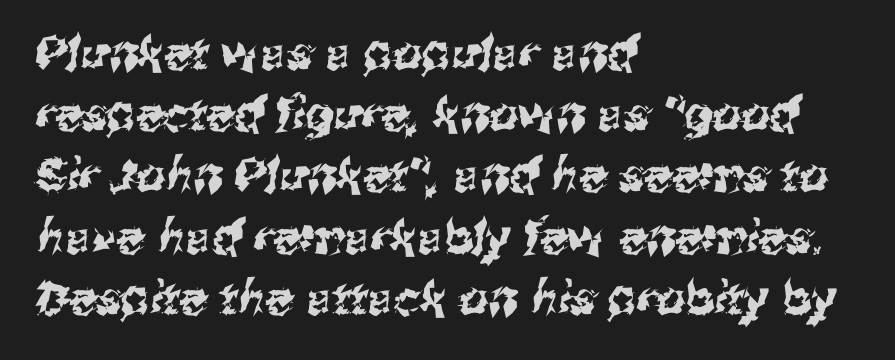
The image shows 46 px sans-serif type; set left-aligned, normal line spacing (1.33x), normal letter spacing, not underlined; medium stroke contrast and a medium x-height.
